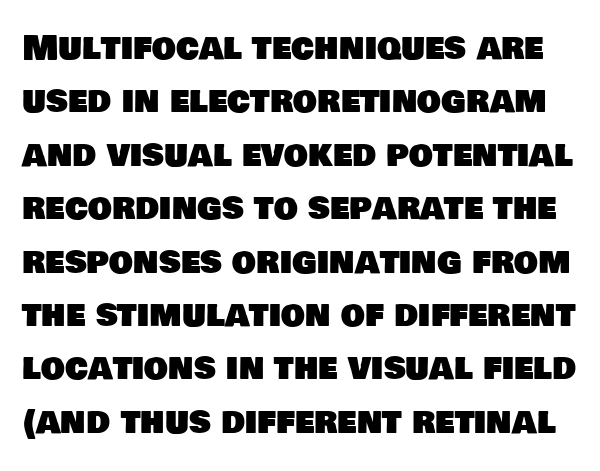
The image shows 34 px sans-serif type; set normal line spacing (1.57x), normal letter spacing, not underlined; low stroke contrast and a large x-height.
